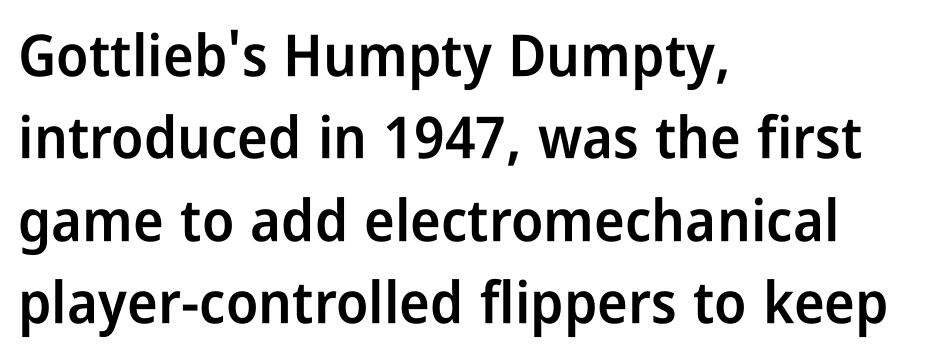
The image shows 58 px semibold, condensed sans-serif type, upright; set left-aligned, normal line spacing (1.42x), normal letter spacing, not underlined; low stroke contrast and a medium x-height.
